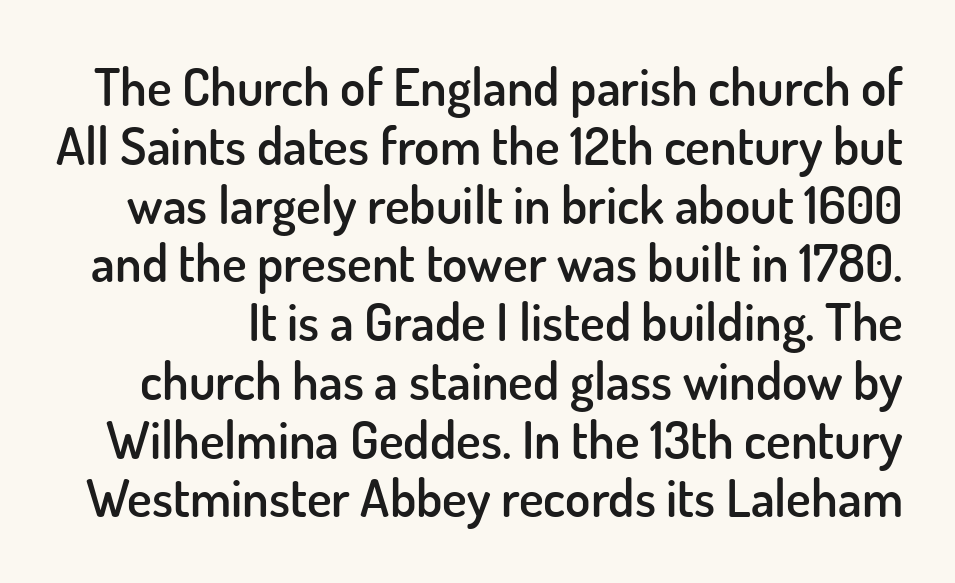
The image shows 52 px semibold sans-serif type, upright; set tight line spacing (1.13x), normal letter spacing, not underlined; low stroke contrast and a small x-height.
